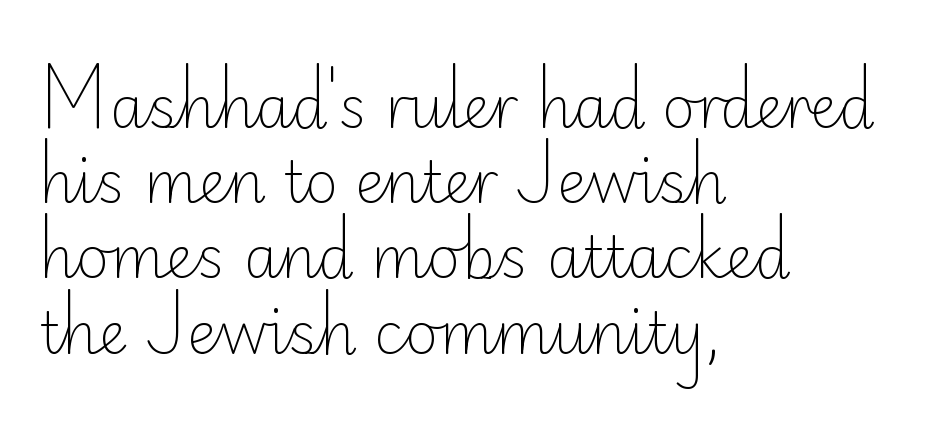
Q: Is the text bold? A: No.
Q: Is the text italic (slanted)? A: No, it is upright.
Q: Is the typeface a serif or a sans-serif typeface? A: Sans-serif.
Q: Is the text underlined? A: No.
Q: How is the paragraph aligned? A: Left-aligned.
Q: Is the spacing between letters normal or unusually wide? A: Normal.
Q: Is the spacing between lines tight, normal or loose? A: Normal.
Q: Width (condensed, normal, or wide)? A: Normal.
Q: Stroke contrast? A: Low.
Q: x-height? A: Small.
Q: Monospaced? A: No.
